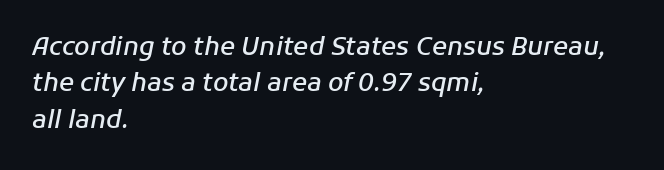
The axis of the letterforms is tilted away from vertical. No extra tracking has been applied to these lines. Is there much room between lines? A standard amount, neither cramped nor airy. Nobody drew a line under any word here.
